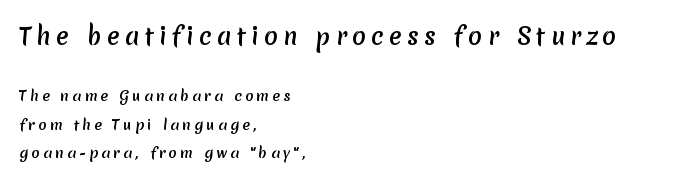
The image shows 23 px bold type; set left-aligned, loose line spacing (2.06x), unusually wide letter spacing (+0.23 em), not underlined; the first (top) block is 1.64x larger.
